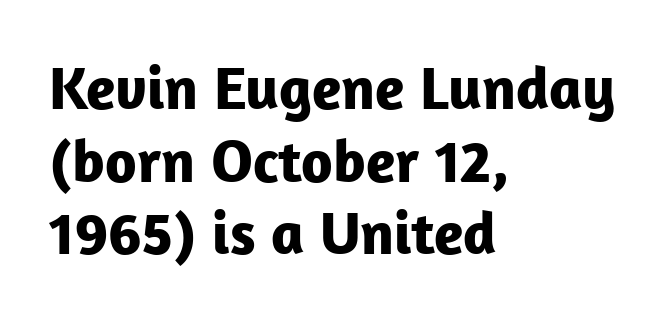
Q: Is the text bold? A: Yes.
Q: Is the text italic (slanted)? A: No, it is upright.
Q: Is the typeface a serif or a sans-serif typeface? A: Sans-serif.
Q: Is the text underlined? A: No.
Q: How is the paragraph aligned? A: Left-aligned.
Q: Is the spacing between letters normal or unusually wide? A: Normal.
Q: Width (condensed, normal, or wide)? A: Normal.
Q: Stroke contrast? A: Low.
Q: x-height? A: Medium.
Q: Monospaced? A: No.
